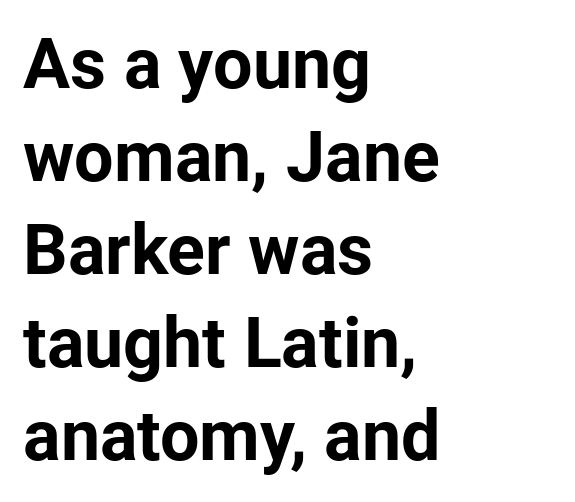
Which margin do the lines hug? The left one — the right edge is uneven. These lines keep a tight, regular rhythm from letter to letter. Think of a printed novel: that variable character pitch is what you see here. Designer's note — italics off, roman on. These lines carry a lot of weight — the face is fully bold.
